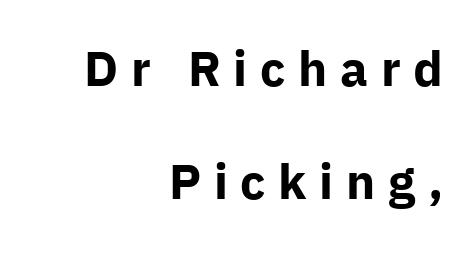
The image shows 49 px bold sans-serif type, upright; set right-aligned, loose line spacing (2.31x), unusually wide letter spacing (+0.26 em), not underlined; low stroke contrast and a medium x-height.
